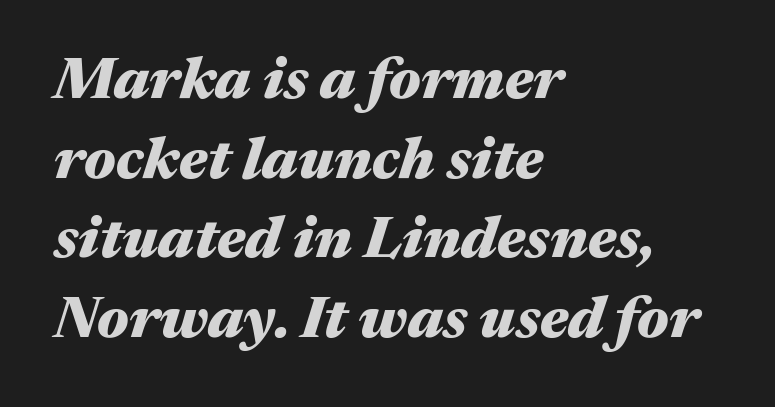
Q: Is the text bold? A: Yes.
Q: Is the text italic (slanted)? A: Yes, it leans right by about 17 degrees.
Q: Is the text underlined? A: No.
Q: How is the paragraph aligned? A: Left-aligned.
Q: Is the spacing between letters normal or unusually wide? A: Normal.
Q: Is the spacing between lines tight, normal or loose? A: Normal.
Q: Width (condensed, normal, or wide)? A: Wide.
Q: Stroke contrast? A: Medium.
Q: x-height? A: Medium.
Q: Monospaced? A: No.
